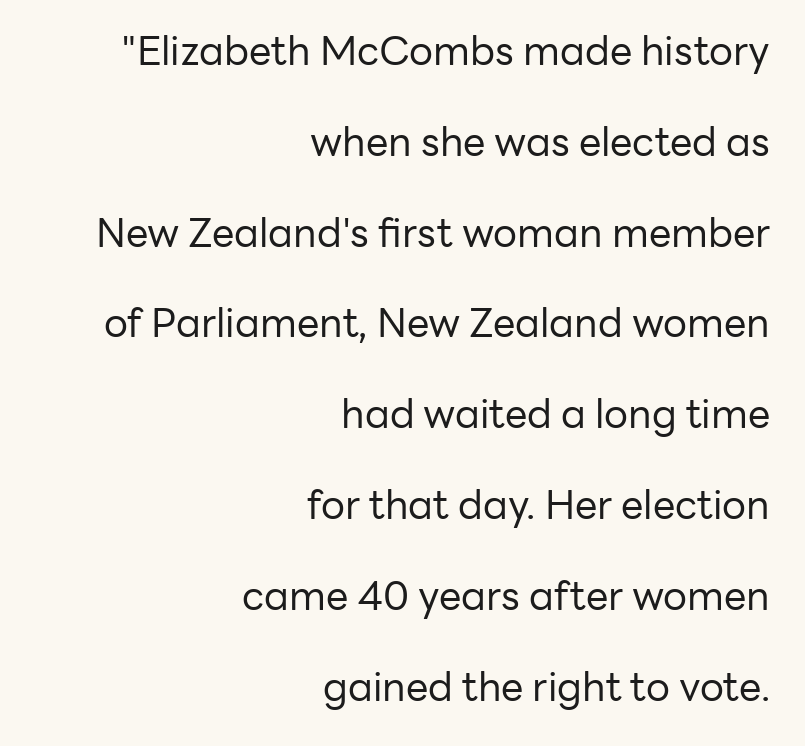
The image shows 40 px regular-weight sans-serif type, upright; set right-aligned, loose line spacing (2.27x), normal letter spacing, not underlined; low stroke contrast and a medium x-height.
